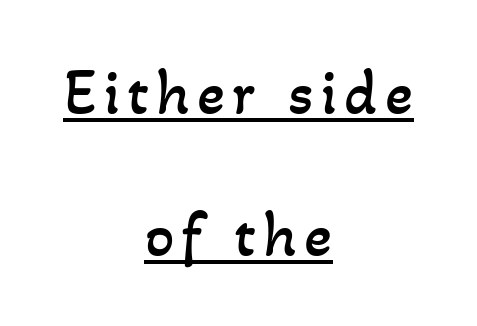
{"bold": "no", "weight": "regular", "width": "normal", "stroke_contrast": "low", "x_height": "small", "monospaced": "no", "underline": "yes", "align": "center", "line_spacing": "loose", "line_spacing_ratio": 2.18, "glyph_px": 65}
